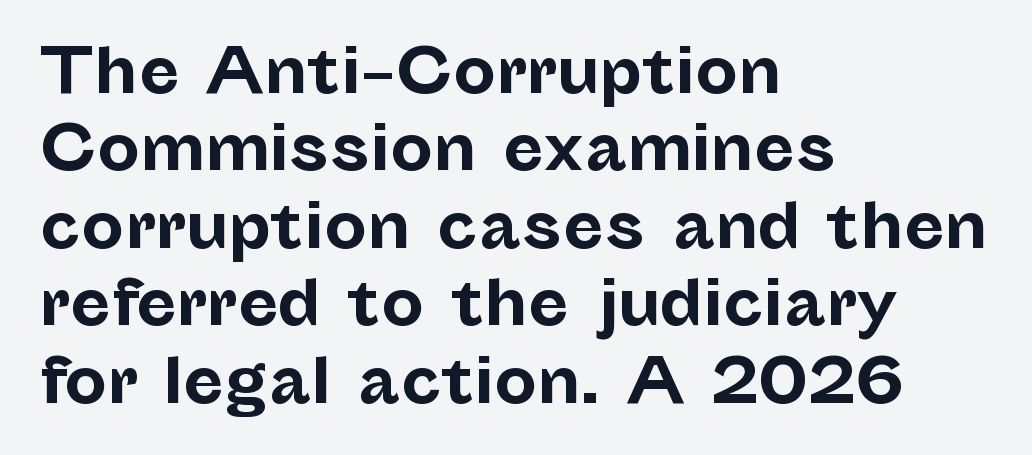
Q: Is the text bold? A: Yes.
Q: Is the text italic (slanted)? A: No, it is upright.
Q: Is the typeface a serif or a sans-serif typeface? A: Sans-serif.
Q: Is the text underlined? A: No.
Q: How is the paragraph aligned? A: Left-aligned.
Q: Is the spacing between letters normal or unusually wide? A: Normal.
Q: Is the spacing between lines tight, normal or loose? A: Normal.
Q: Width (condensed, normal, or wide)? A: Normal.
Q: Stroke contrast? A: Low.
Q: x-height? A: Medium.
Q: Monospaced? A: No.
